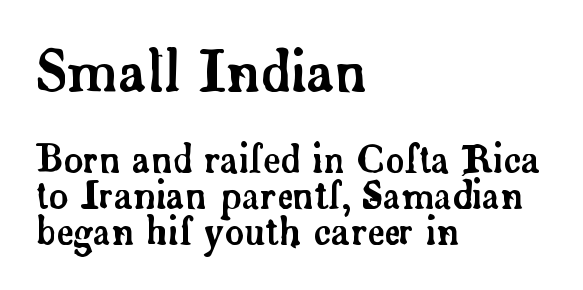
The first block has been scaled up relative to the second. Tracking value appears to be zero — textbook default spacing. Nope, not italic — everything's standing straight. These lines stack with their left ends in a neat column.
